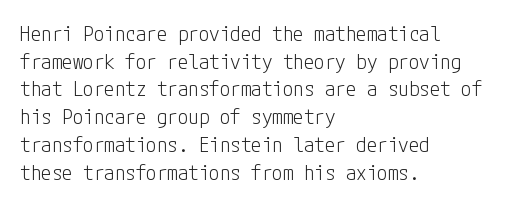
Every stem runs plumb, perpendicular to the baseline. Leftover space on each line is placed entirely after the last word. Check the space under the baseline: it is left empty. This reads as an unemphasized weight, regular at the heaviest. Caption: standard tracking, unaltered.
